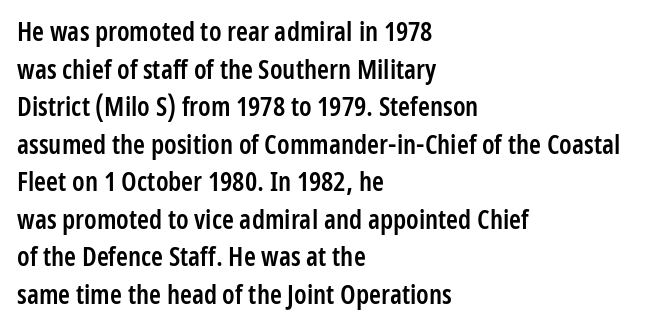
Q: Is the text bold? A: Semi-bold.
Q: Is the text italic (slanted)? A: No, it is upright.
Q: Is the text underlined? A: No.
Q: How is the paragraph aligned? A: Left-aligned.
Q: Is the spacing between letters normal or unusually wide? A: Normal.
Q: Is the spacing between lines tight, normal or loose? A: Normal.
